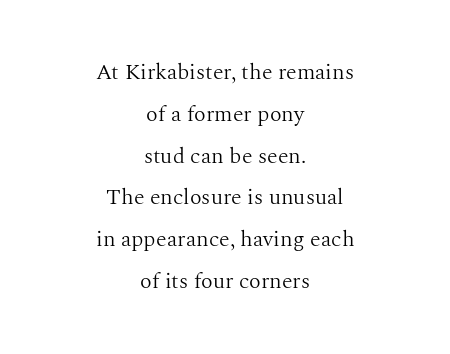
The image shows 22 px text type, upright; set centered, loose line spacing (1.9x), normal letter spacing, not underlined.
